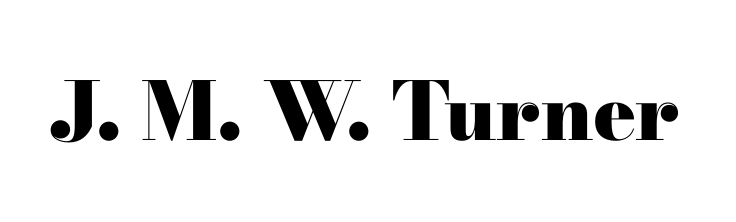
Q: Is the text bold? A: Yes.
Q: Is the text italic (slanted)? A: No, it is upright.
Q: Is the typeface a serif or a sans-serif typeface? A: Serif.
Q: Is the text underlined? A: No.
Q: Is the spacing between letters normal or unusually wide? A: Normal.
Q: Width (condensed, normal, or wide)? A: Wide.
Q: Stroke contrast? A: High.
Q: x-height? A: Small.
Q: Monospaced? A: No.
